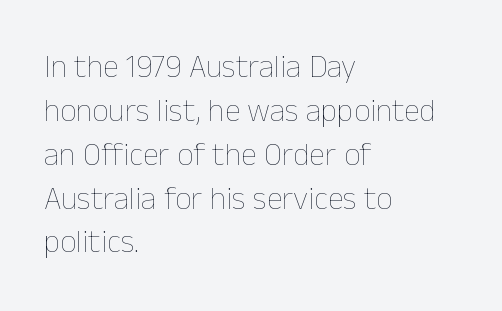
{"italic": "no", "bold": "no", "weight": "thin", "width": "normal", "stroke_contrast": "low", "x_height": "medium", "monospaced": "no", "underline": "no", "align": "left", "line_spacing": "normal", "line_spacing_ratio": 1.37, "letter_spacing": "normal", "letter_spacing_em": 0.0, "glyph_px": 32}
